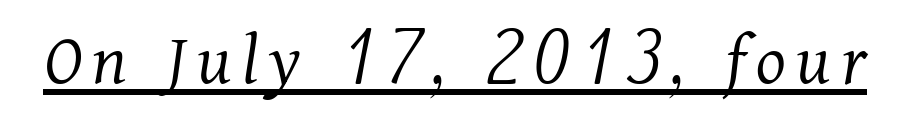
{"serif": "yes", "italic": "yes", "lean": "right", "slant_degrees": 11, "bold": "no", "weight": "light", "width": "normal", "stroke_contrast": "medium", "x_height": "medium", "monospaced": "no", "underline": "yes", "glyph_px": 76}
